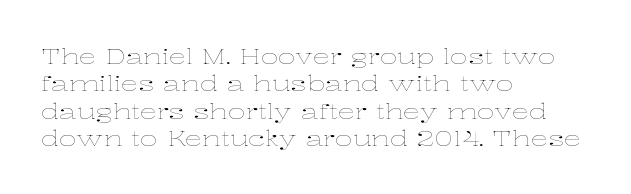
The image shows 22 px text type, upright; set left-aligned, line spacing 1.24x, normal letter spacing, not underlined.
